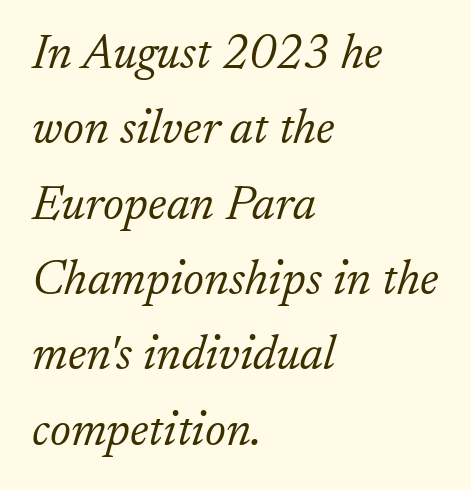
{"serif": "yes", "italic": "yes", "lean": "right", "slant_degrees": 17, "bold": "no", "weight": "light", "width": "normal", "stroke_contrast": "low", "x_height": "small", "monospaced": "no", "underline": "no", "align": "left", "line_spacing": "normal", "line_spacing_ratio": 1.57, "letter_spacing": "normal", "letter_spacing_em": 0.0, "glyph_px": 48}
